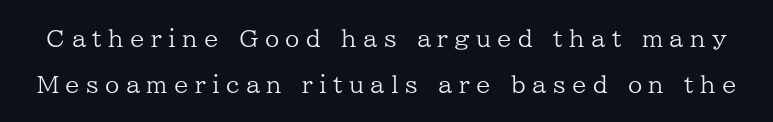
Q: Is the text bold? A: No.
Q: Is the text italic (slanted)? A: No, it is upright.
Q: Is the text underlined? A: No.
Q: Is the spacing between letters normal or unusually wide? A: Unusually wide.
Q: Is the spacing between lines tight, normal or loose? A: Loose.
